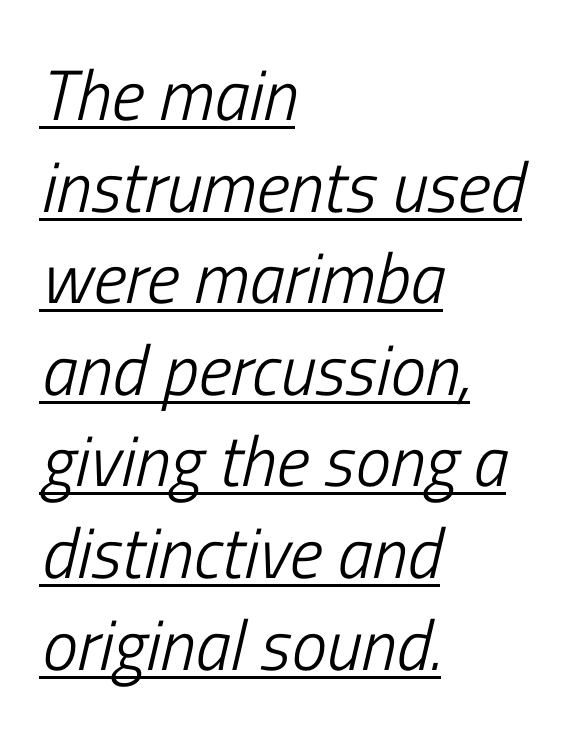
Q: Is the text bold? A: No.
Q: Is the text italic (slanted)? A: Yes, it leans right by about 13 degrees.
Q: Is the text underlined? A: Yes.
Q: How is the paragraph aligned? A: Left-aligned.
Q: Is the spacing between letters normal or unusually wide? A: Normal.
Q: Is the spacing between lines tight, normal or loose? A: Normal.
Q: Width (condensed, normal, or wide)? A: Condensed.
Q: Stroke contrast? A: Low.
Q: x-height? A: Medium.
Q: Monospaced? A: No.
